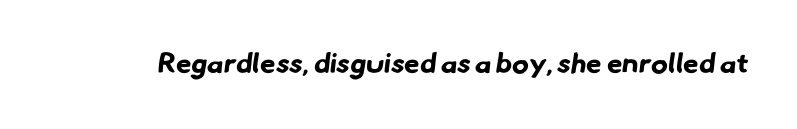
Note the varied advance widths — an 'i' is clearly narrower than an 'm'. Nothing sits at the stroke ends, so this counts as sans-serif. Short note: letters normally spaced. Beneath every word, the page is bare. The letters are bold, with thick, heavy strokes.
